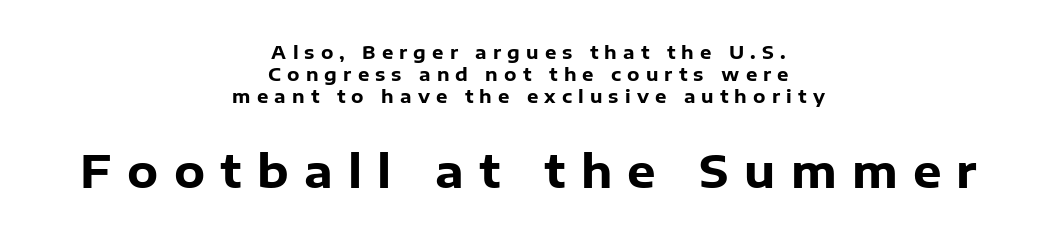
This rendering uses center alignment, leaving both contours irregular but symmetric. These lines are composed in type without serifs. These lines were composed using upright roman letters. Strokes here are thick enough to call this a true bold. The designer gave the closing block more size than the opening block. The type is letterspaced generously, with wide tracking.
